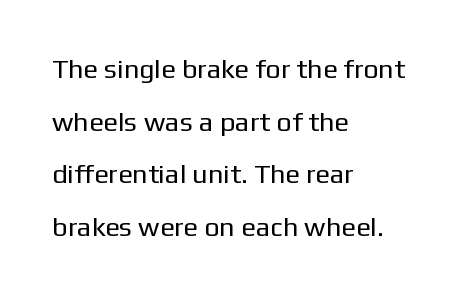
The image shows 27 px text type, upright; set left-aligned, loose line spacing (1.95x), normal letter spacing, not underlined.
